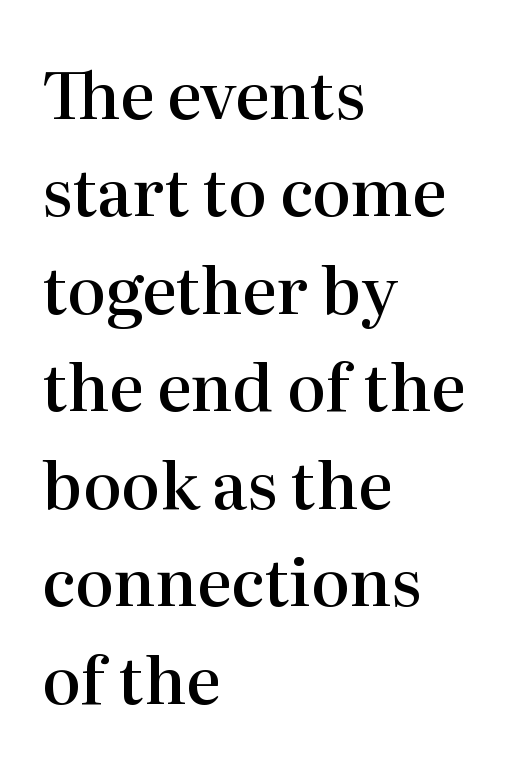
{"serif": "yes", "italic": "no", "bold": "semi", "weight": "semibold", "width": "normal", "stroke_contrast": "high", "x_height": "medium", "monospaced": "no", "underline": "no", "align": "left", "line_spacing": "normal", "line_spacing_ratio": 1.5, "letter_spacing": "normal", "letter_spacing_em": 0.0, "glyph_px": 65}
